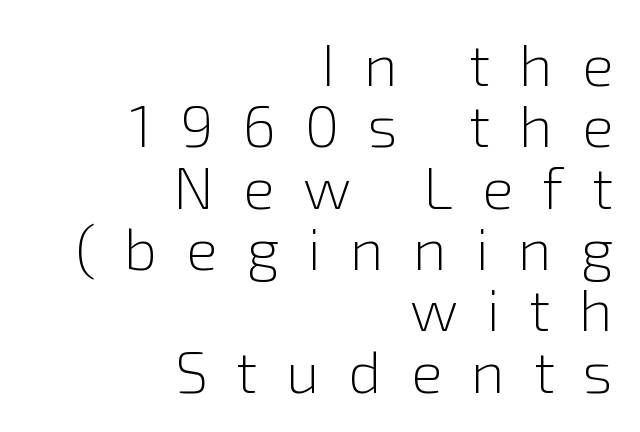
The image shows 59 px light sans-serif type, upright; set right-aligned, tight line spacing (1.04x), unusually wide letter spacing (+0.49 em), not underlined; low stroke contrast and a medium x-height.
